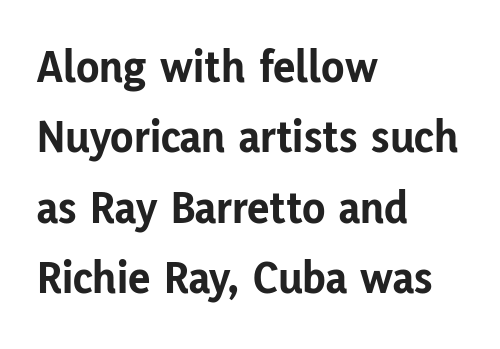
Casual observation: everything's shoved over to the left. Ascenders rise straight up at ninety degrees. The passage shown is typed in a proportional face where columns would drift. Note: no serifs on the glyphs.
